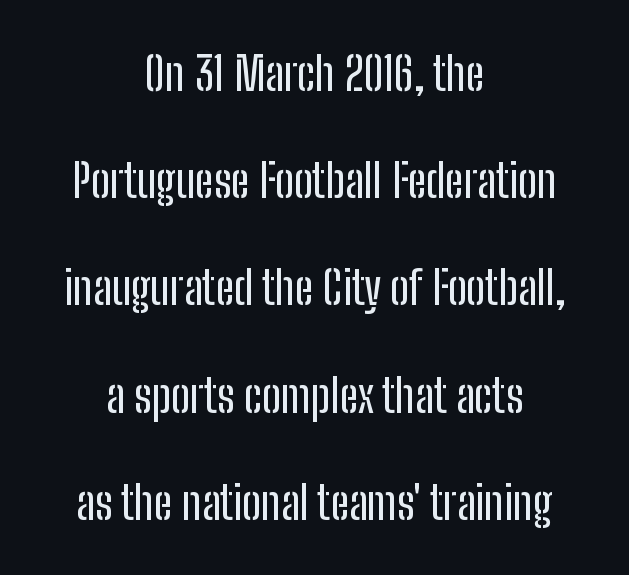
Q: Is the text italic (slanted)? A: No, it is upright.
Q: Is the typeface a serif or a sans-serif typeface? A: Sans-serif.
Q: Is the text underlined? A: No.
Q: How is the paragraph aligned? A: Centered.
Q: Is the spacing between letters normal or unusually wide? A: Normal.
Q: Is the spacing between lines tight, normal or loose? A: Loose.
Q: Width (condensed, normal, or wide)? A: Condensed.
Q: Stroke contrast? A: Low.
Q: x-height? A: Medium.
Q: Monospaced? A: No.
